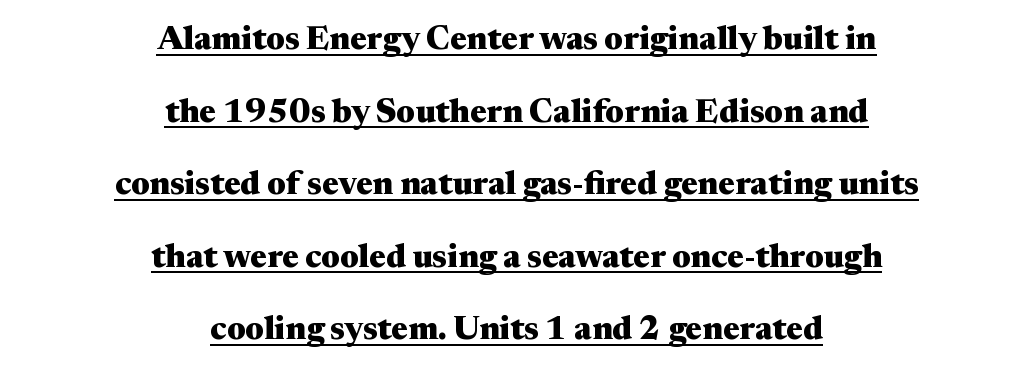
The image shows 33 px heavy, wide serif type, upright; set centered, loose line spacing (2.2x), normal letter spacing, underlined; medium stroke contrast and a medium x-height.
